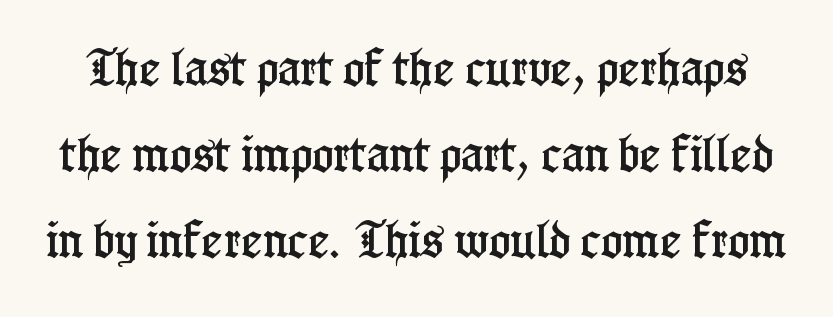
{"serif": "yes", "italic": "no", "width": "condensed", "stroke_contrast": "low", "x_height": "medium", "monospaced": "no", "underline": "no", "line_spacing": "loose", "line_spacing_ratio": 2.15, "letter_spacing": "normal", "letter_spacing_em": 0.0, "glyph_px": 40}
